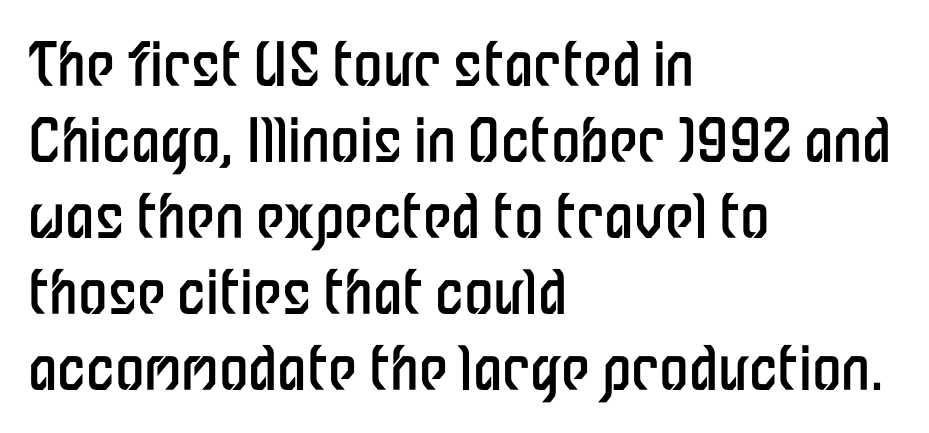
Q: Is the text bold? A: No.
Q: Is the text italic (slanted)? A: No, it is upright.
Q: Is the typeface a serif or a sans-serif typeface? A: Sans-serif.
Q: Is the text underlined? A: No.
Q: How is the paragraph aligned? A: Left-aligned.
Q: Is the spacing between letters normal or unusually wide? A: Normal.
Q: Is the spacing between lines tight, normal or loose? A: Normal.
Q: Width (condensed, normal, or wide)? A: Condensed.
Q: Stroke contrast? A: Low.
Q: x-height? A: Medium.
Q: Monospaced? A: No.
